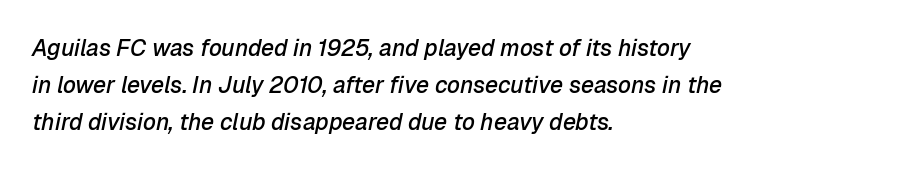
The image shows 23 px text type, italic (leaning right); set left-aligned, normal line spacing (1.6x), normal letter spacing, not underlined.
